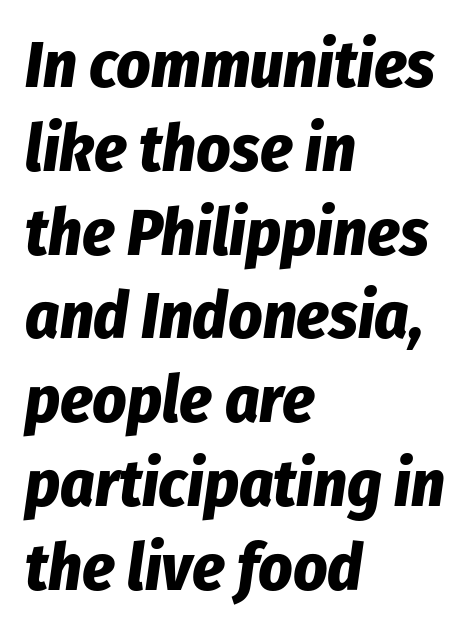
Q: Is the text bold? A: Yes.
Q: Is the text italic (slanted)? A: Yes, it leans right by about 8 degrees.
Q: Is the text underlined? A: No.
Q: How is the paragraph aligned? A: Left-aligned.
Q: Is the spacing between letters normal or unusually wide? A: Normal.
Q: Is the spacing between lines tight, normal or loose? A: Normal.
Q: Width (condensed, normal, or wide)? A: Condensed.
Q: Stroke contrast? A: Low.
Q: x-height? A: Medium.
Q: Monospaced? A: No.
